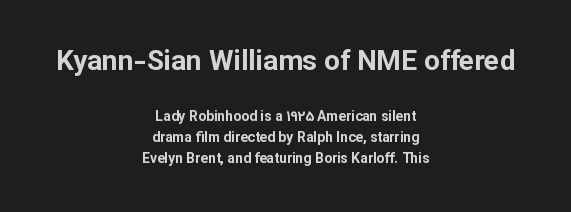
The image shows 28 px bold sans-serif type, upright; set centered, normal line spacing (1.51x), normal letter spacing, not underlined; the first (top) block is 2.0x larger; low stroke contrast and a medium x-height.
